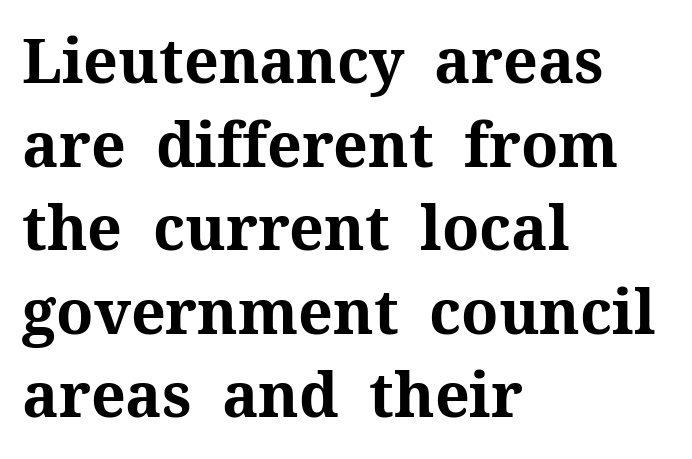
Q: Is the text bold? A: Yes.
Q: Is the text italic (slanted)? A: No, it is upright.
Q: Is the typeface a serif or a sans-serif typeface? A: Serif.
Q: Is the text underlined? A: No.
Q: How is the paragraph aligned? A: Left-aligned.
Q: Is the spacing between letters normal or unusually wide? A: Normal.
Q: Is the spacing between lines tight, normal or loose? A: Normal.
Q: Width (condensed, normal, or wide)? A: Normal.
Q: Stroke contrast? A: Medium.
Q: x-height? A: Medium.
Q: Monospaced? A: No.
